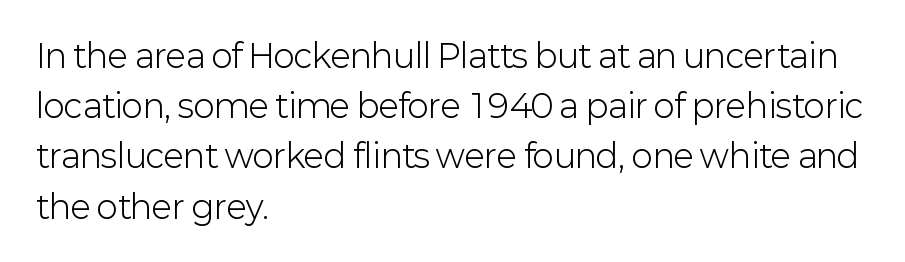
The image shows 32 px light sans-serif type, upright; set left-aligned, normal line spacing (1.57x), normal letter spacing, not underlined; low stroke contrast and a medium x-height.
